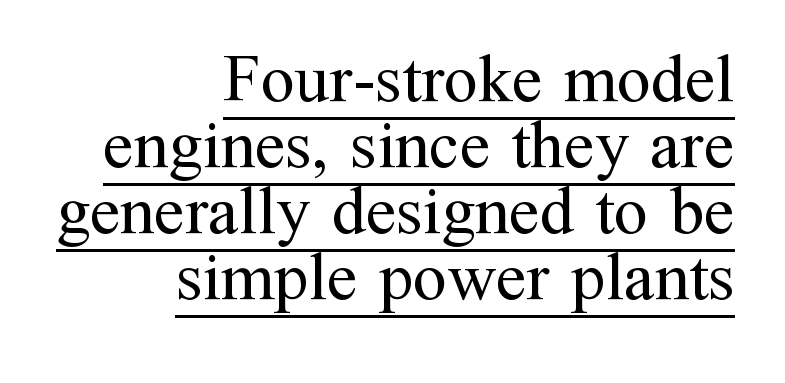
The image shows 68 px regular-weight serif type, upright; set right-aligned, tight line spacing (0.97x), normal letter spacing, underlined; medium stroke contrast and a medium x-height.
